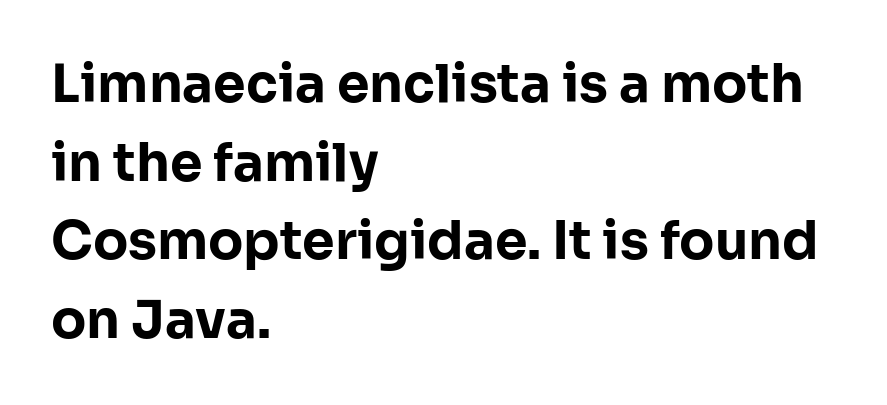
Q: Is the text bold? A: Yes.
Q: Is the text italic (slanted)? A: No, it is upright.
Q: Is the typeface a serif or a sans-serif typeface? A: Sans-serif.
Q: Is the text underlined? A: No.
Q: How is the paragraph aligned? A: Left-aligned.
Q: Is the spacing between letters normal or unusually wide? A: Normal.
Q: Is the spacing between lines tight, normal or loose? A: Normal.
Q: Width (condensed, normal, or wide)? A: Normal.
Q: Stroke contrast? A: Low.
Q: x-height? A: Medium.
Q: Monospaced? A: No.
